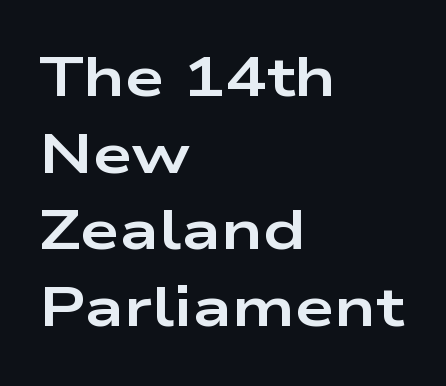
{"serif": "no", "italic": "no", "bold": "yes", "weight": "bold", "width": "wide", "stroke_contrast": "low", "x_height": "medium", "monospaced": "no", "underline": "no", "align": "left", "line_spacing": "normal", "line_spacing_ratio": 1.37, "letter_spacing": "normal", "letter_spacing_em": 0.0, "glyph_px": 56}
